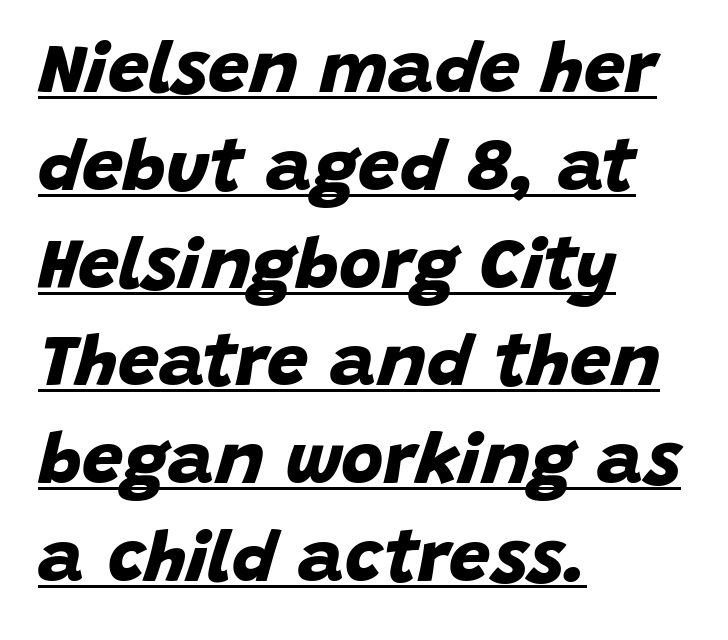
{"serif": "no", "bold": "yes", "weight": "bold", "width": "normal", "stroke_contrast": "low", "x_height": "large", "monospaced": "no", "underline": "yes", "align": "left", "line_spacing": "normal", "line_spacing_ratio": 1.34, "letter_spacing": "normal", "letter_spacing_em": 0.0, "glyph_px": 73}
